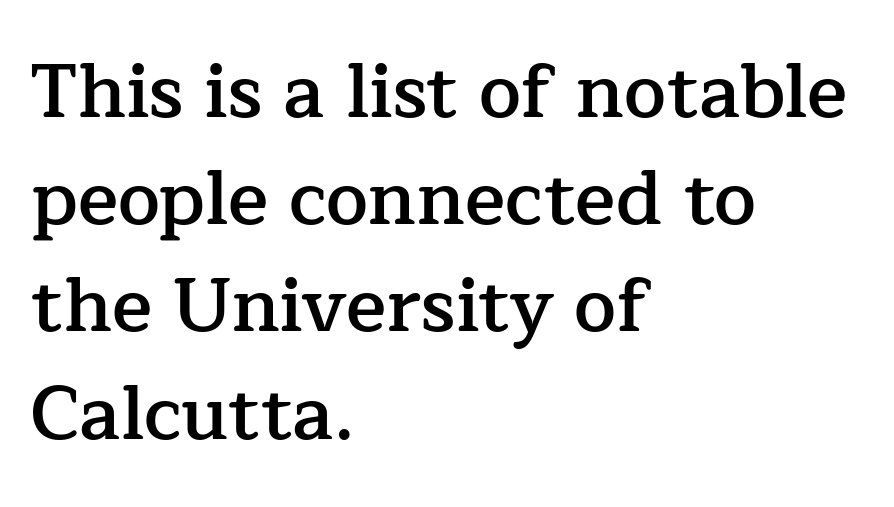
Q: Is the text bold? A: Semi-bold.
Q: Is the text italic (slanted)? A: No, it is upright.
Q: Is the typeface a serif or a sans-serif typeface? A: Serif.
Q: Is the text underlined? A: No.
Q: How is the paragraph aligned? A: Left-aligned.
Q: Is the spacing between letters normal or unusually wide? A: Normal.
Q: Is the spacing between lines tight, normal or loose? A: Normal.
Q: Width (condensed, normal, or wide)? A: Normal.
Q: Stroke contrast? A: Low.
Q: x-height? A: Medium.
Q: Monospaced? A: No.
